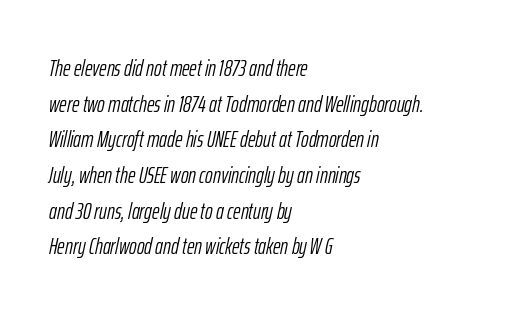
The image shows 23 px text type, italic (leaning right); set left-aligned, normal line spacing (1.55x), normal letter spacing, not underlined.
